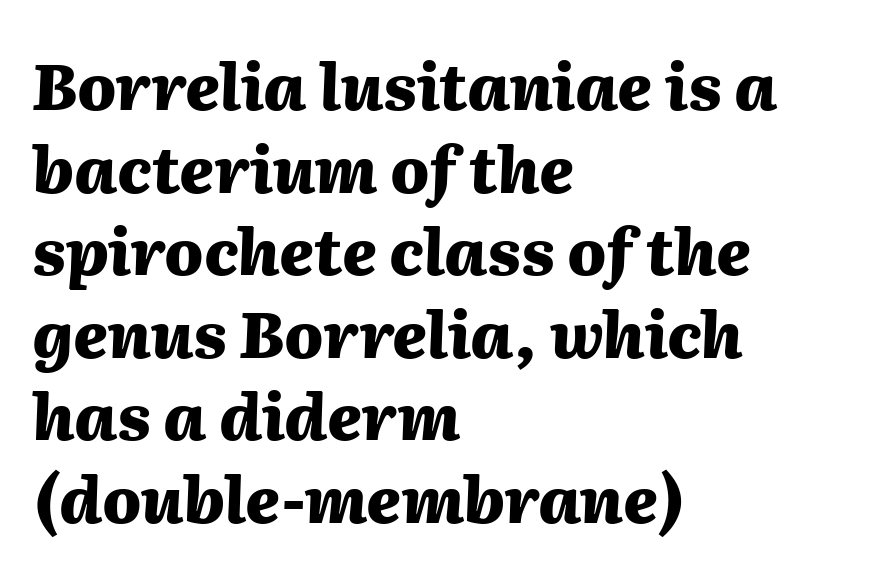
The vertical gap from one line to the next is medium. A typesetter would call this proportional, since set widths differ per character. The typesetter chose a ragged-right arrangement here. Lines of text with bare space underneath. Plenty of ink on the page — the face is bold.
